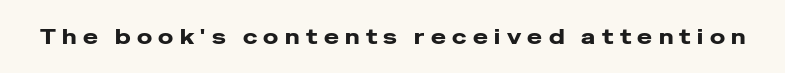
{"italic": "no", "bold": "yes", "underline": "no", "letter_spacing": "wide", "letter_spacing_em": 0.32, "glyph_px": 20}
